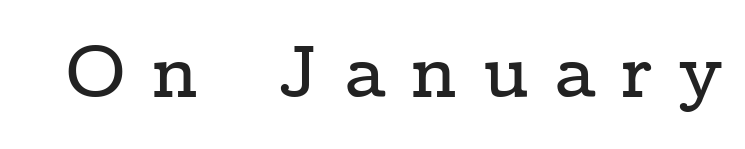
This sample uses an upright cut, with every glyph sitting square on the baseline. Letterform terminals end in serifs throughout the passage. Caption: expanded tracking, letters set apart. The face used here is proportionally spaced, like ordinary book or web type.
